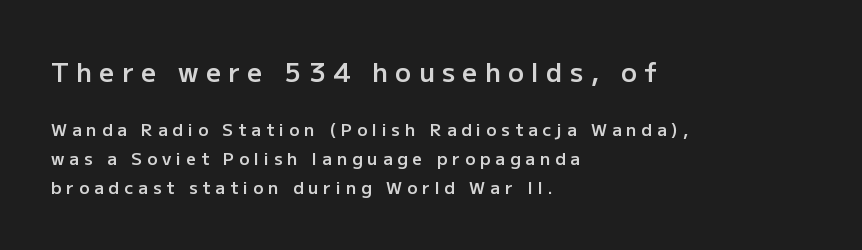
The image shows 26 px text type, upright; set left-aligned, normal line spacing (1.7x), unusually wide letter spacing (+0.29 em), not underlined; the first (top) block is 1.53x larger.
